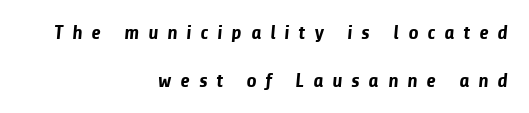
Honestly, there is no underline to notice here at all. On the weight axis this lands at bold, roughly 700. Does the copy run flush right? Yes — the right margin is perfectly even. Tracking value appears strongly positive — letters spread wide. The lines are spread far apart with generous leading.
